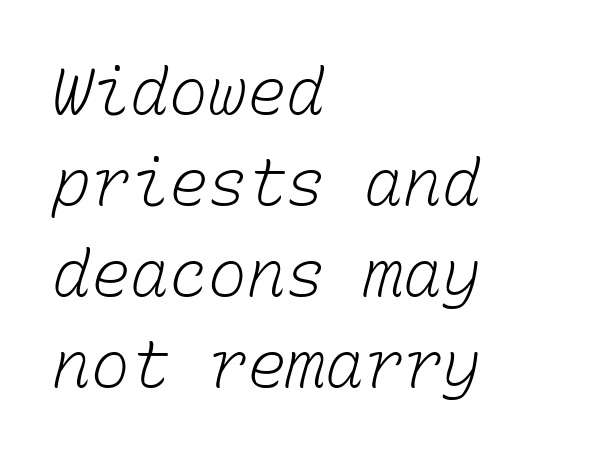
Each letter, wide or thin by design, is forced into the same width here. Rows of type keep a routine distance in the vertical direction. The letterforms sit shoulder to shoulder at normal distance. The string is rendered with underlining switched off.
